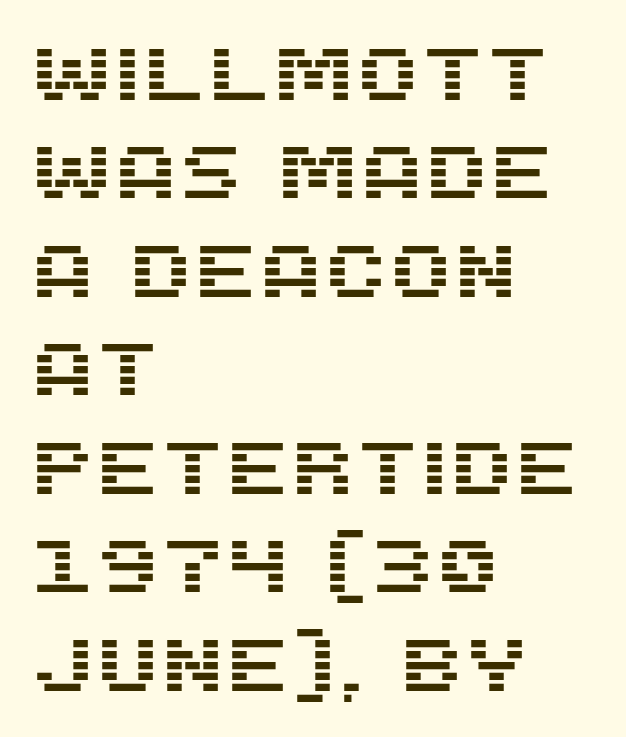
The image shows 74 px sans-serif type, upright; set left-aligned, normal line spacing (1.33x), normal letter spacing, not underlined; medium stroke contrast and a large x-height.
